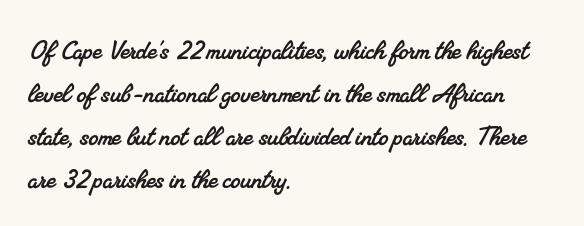
Caption: standard tracking, unaltered. Short and long lines alike share a common starting point at left. Serif or sans? Serif — the stroke terminals have little feet. Is this a fixed-width face? No — the glyphs have proportional, varying widths.
